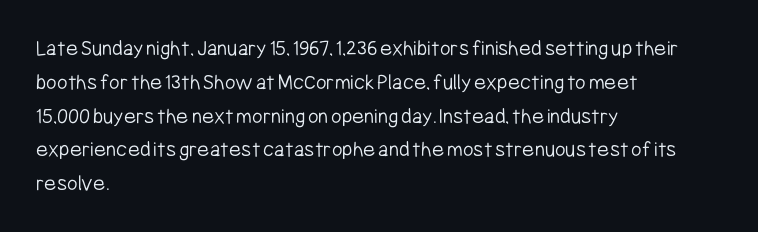
{"italic": "no", "bold": "no", "underline": "no", "align": "left", "line_spacing": "normal", "line_spacing_ratio": 1.47, "letter_spacing": "normal", "letter_spacing_em": 0.0, "glyph_px": 23}
